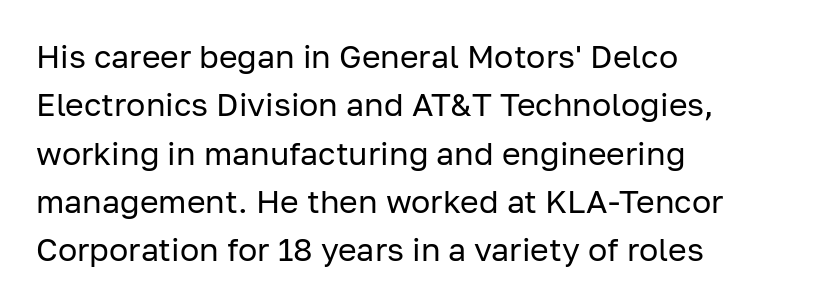
Q: Is the text bold? A: No.
Q: Is the text italic (slanted)? A: No, it is upright.
Q: Is the typeface a serif or a sans-serif typeface? A: Sans-serif.
Q: Is the text underlined? A: No.
Q: How is the paragraph aligned? A: Left-aligned.
Q: Is the spacing between letters normal or unusually wide? A: Normal.
Q: Is the spacing between lines tight, normal or loose? A: Normal.
Q: Width (condensed, normal, or wide)? A: Normal.
Q: Stroke contrast? A: Low.
Q: x-height? A: Medium.
Q: Monospaced? A: No.
